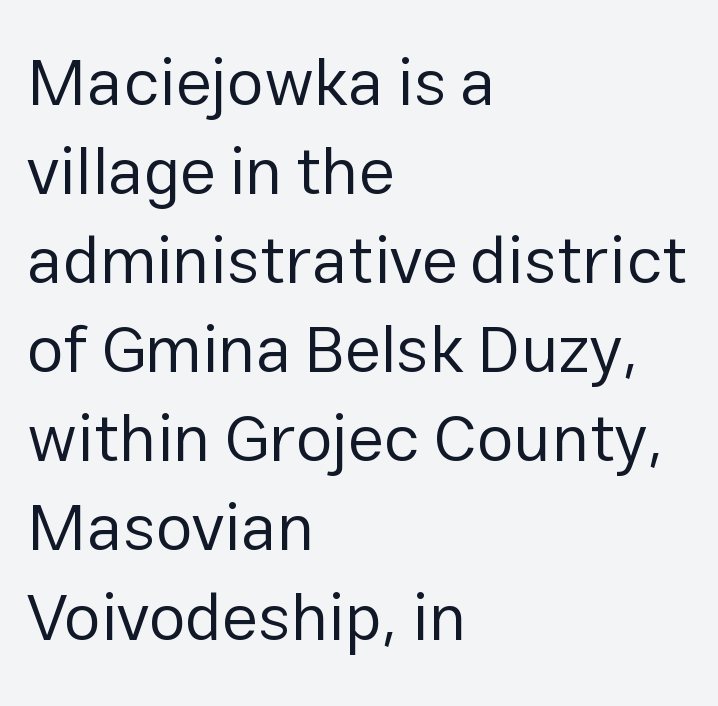
The image shows 66 px regular-weight sans-serif type, upright; set left-aligned, normal line spacing (1.35x), normal letter spacing, not underlined; low stroke contrast and a medium x-height.
